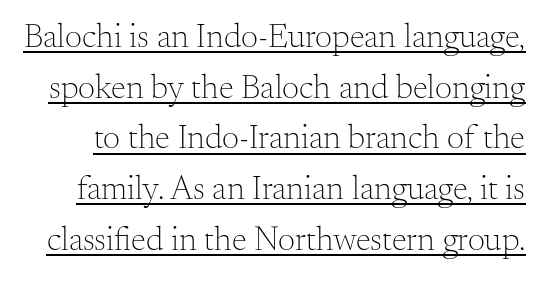
{"serif": "yes", "italic": "no", "bold": "no", "weight": "light", "width": "normal", "stroke_contrast": "medium", "x_height": "small", "monospaced": "no", "underline": "yes", "line_spacing": "normal", "line_spacing_ratio": 1.49, "letter_spacing": "normal", "letter_spacing_em": 0.0, "glyph_px": 34}
